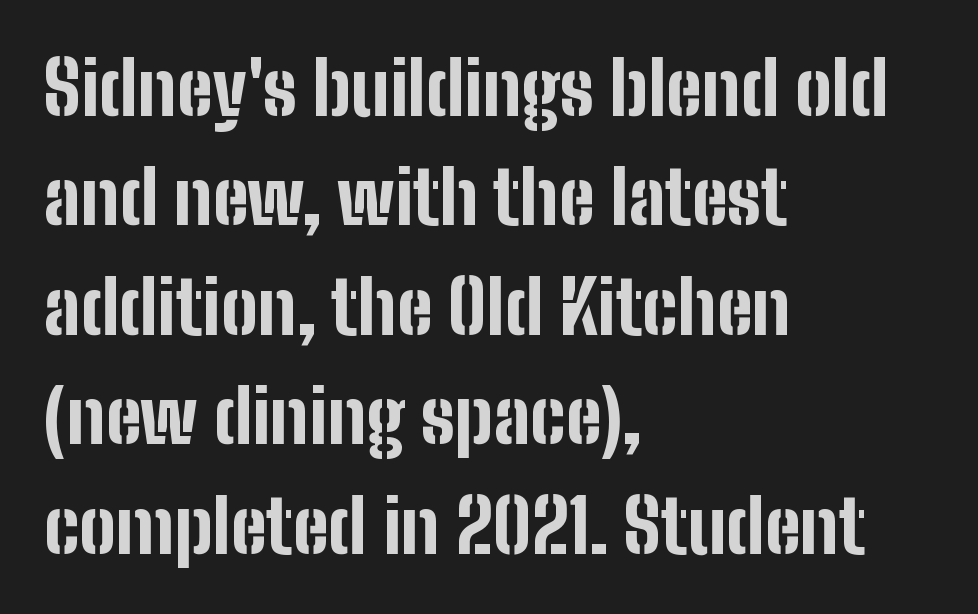
{"serif": "no", "italic": "no", "bold": "yes", "weight": "bold", "width": "condensed", "stroke_contrast": "low", "x_height": "medium", "monospaced": "no", "underline": "no", "align": "left", "line_spacing": "normal", "line_spacing_ratio": 1.5, "letter_spacing": "normal", "letter_spacing_em": 0.0, "glyph_px": 73}
